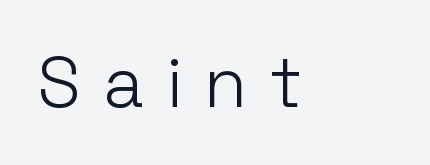
The image shows 71 px light sans-serif type, upright; set left-aligned, unusually wide letter spacing (+0.31 em), not underlined; low stroke contrast and a medium x-height.
